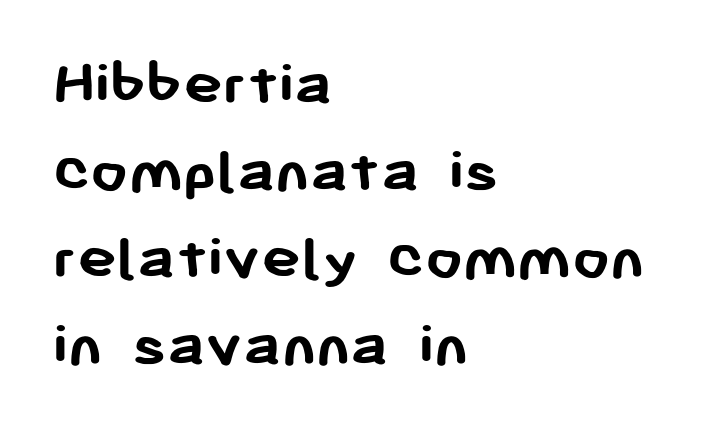
{"serif": "no", "italic": "no", "bold": "yes", "weight": "semibold", "width": "normal", "stroke_contrast": "low", "x_height": "medium", "monospaced": "no", "underline": "no", "align": "left", "line_spacing": "normal", "line_spacing_ratio": 1.32, "letter_spacing": "normal", "letter_spacing_em": 0.0, "glyph_px": 66}
